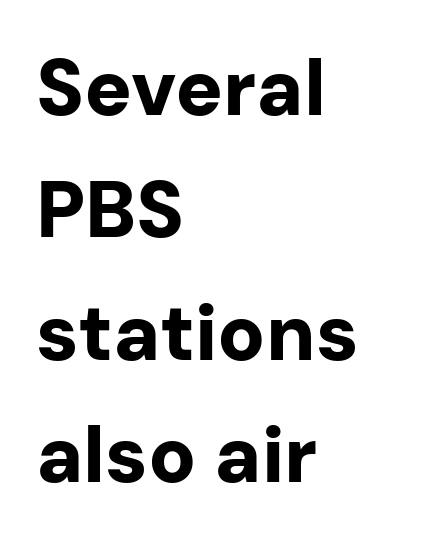
Q: Is the text bold? A: Yes.
Q: Is the text italic (slanted)? A: No, it is upright.
Q: Is the typeface a serif or a sans-serif typeface? A: Sans-serif.
Q: Is the text underlined? A: No.
Q: How is the paragraph aligned? A: Left-aligned.
Q: Is the spacing between letters normal or unusually wide? A: Normal.
Q: Is the spacing between lines tight, normal or loose? A: Normal.
Q: Width (condensed, normal, or wide)? A: Normal.
Q: Stroke contrast? A: Low.
Q: x-height? A: Medium.
Q: Monospaced? A: No.
